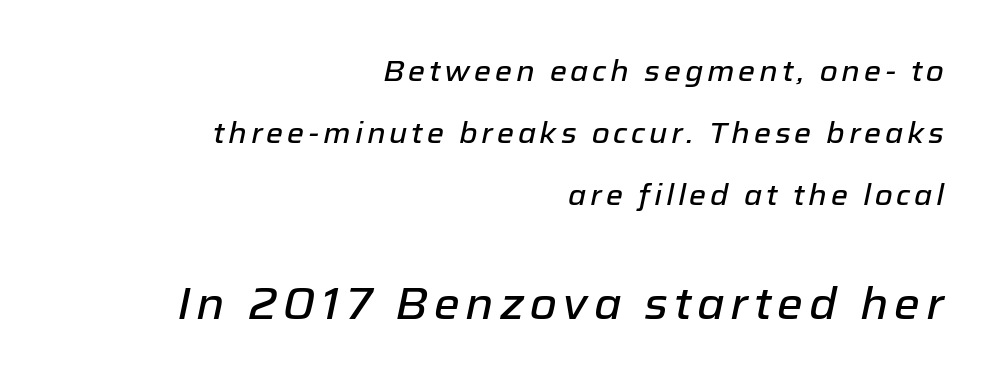
{"italic": "yes", "lean": "right", "slant_degrees": 12, "width": "normal", "stroke_contrast": "low", "x_height": "medium", "monospaced": "no", "underline": "no", "align": "right", "line_spacing": "loose", "line_spacing_ratio": 2.14, "larger_block": "second", "size_ratio": 1.52, "glyph_px": 44}
